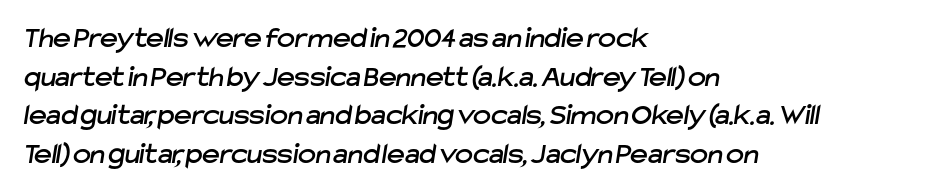
The baseline area is clear. All the whitespace from short lines collects on the right. Regarding leading, the lines here are spaced in the standard way. Are there feet on the stems? There aren't — it's a sans.
